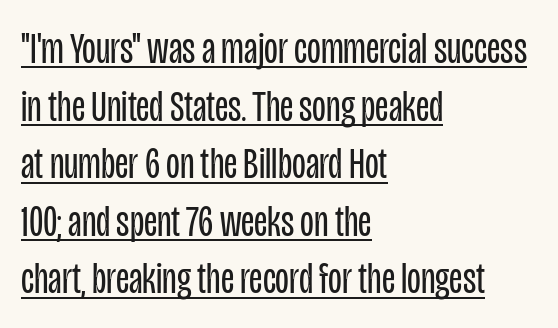
The image shows 45 px regular-weight, condensed sans-serif type, upright; set left-aligned, normal line spacing (1.28x), normal letter spacing, underlined; low stroke contrast and a large x-height.
